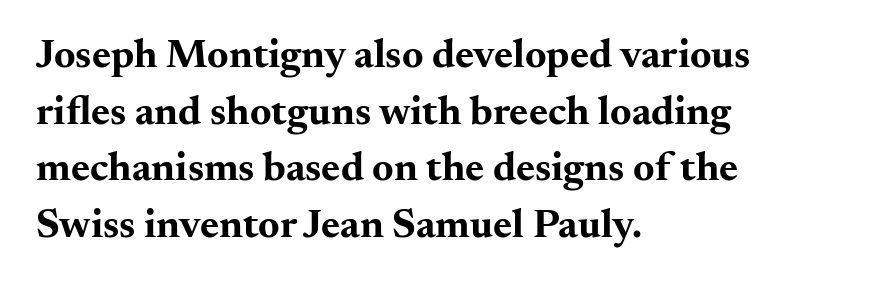
The image shows 41 px bold, wide serif type, upright; set left-aligned, normal line spacing (1.38x), normal letter spacing, not underlined; medium stroke contrast and a small x-height.
